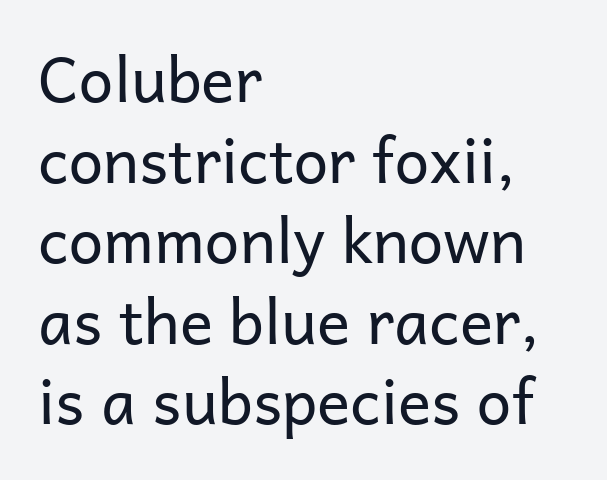
Q: Is the text bold? A: No.
Q: Is the text italic (slanted)? A: No, it is upright.
Q: Is the typeface a serif or a sans-serif typeface? A: Sans-serif.
Q: Is the text underlined? A: No.
Q: How is the paragraph aligned? A: Left-aligned.
Q: Is the spacing between letters normal or unusually wide? A: Normal.
Q: Is the spacing between lines tight, normal or loose? A: Normal.
Q: Width (condensed, normal, or wide)? A: Normal.
Q: Stroke contrast? A: Low.
Q: x-height? A: Medium.
Q: Monospaced? A: No.
